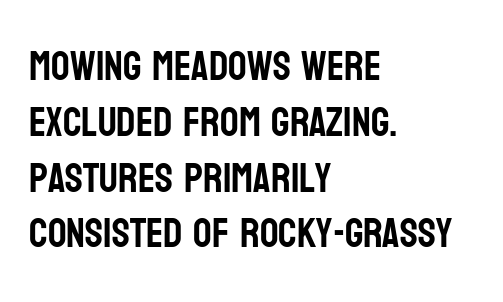
{"serif": "no", "italic": "no", "width": "condensed", "stroke_contrast": "low", "x_height": "large", "monospaced": "no", "underline": "no", "align": "left", "line_spacing": "normal", "line_spacing_ratio": 1.36, "letter_spacing": "normal", "letter_spacing_em": 0.0, "glyph_px": 41}
